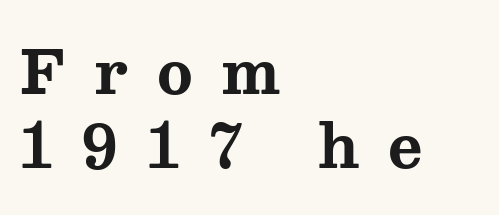
Q: Is the text bold? A: Yes.
Q: Is the text italic (slanted)? A: No, it is upright.
Q: Is the typeface a serif or a sans-serif typeface? A: Serif.
Q: Is the text underlined? A: No.
Q: How is the paragraph aligned? A: Left-aligned.
Q: Is the spacing between letters normal or unusually wide? A: Unusually wide.
Q: Is the spacing between lines tight, normal or loose? A: Normal.
Q: Width (condensed, normal, or wide)? A: Wide.
Q: Stroke contrast? A: Medium.
Q: x-height? A: Medium.
Q: Monospaced? A: No.
